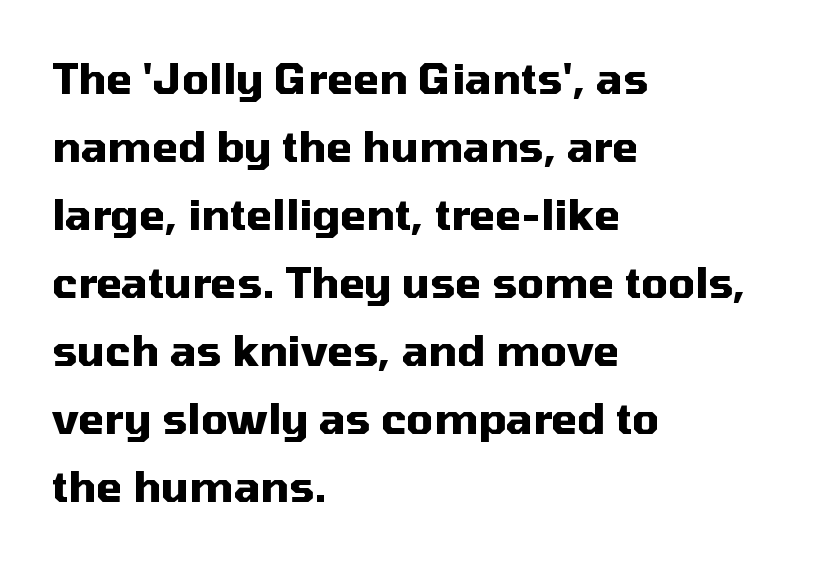
{"serif": "no", "italic": "no", "bold": "yes", "weight": "heavy", "width": "normal", "stroke_contrast": "medium", "x_height": "medium", "monospaced": "no", "underline": "no", "align": "left", "line_spacing": "normal", "line_spacing_ratio": 1.62, "letter_spacing": "normal", "letter_spacing_em": 0.0, "glyph_px": 42}
